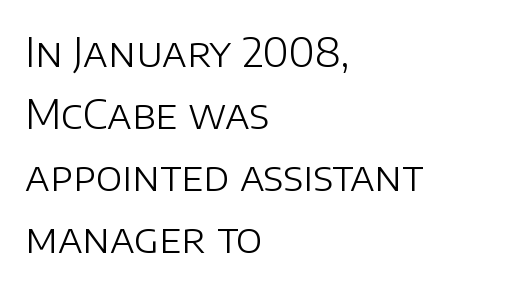
Rows of type keep a routine distance in the vertical direction. Look at the bottom of the vertical strokes: they stop flat, with no serifs. Teacher's note: observe the even left margin — that is flush-left alignment. The axis of the letterforms is exactly vertical. Looks like regular typesetting: each glyph gets only the width it needs. These glyphs show unthickened strokes, regular width or finer.
